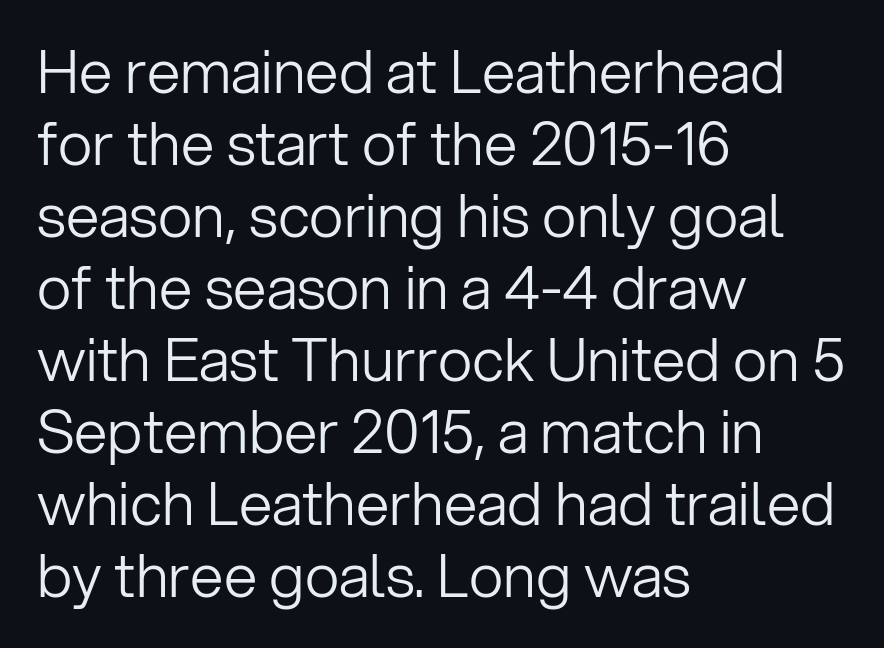
Q: Is the text bold? A: No.
Q: Is the text italic (slanted)? A: No, it is upright.
Q: Is the typeface a serif or a sans-serif typeface? A: Sans-serif.
Q: Is the text underlined? A: No.
Q: How is the paragraph aligned? A: Left-aligned.
Q: Is the spacing between letters normal or unusually wide? A: Normal.
Q: Width (condensed, normal, or wide)? A: Normal.
Q: Stroke contrast? A: Low.
Q: x-height? A: Medium.
Q: Monospaced? A: No.
